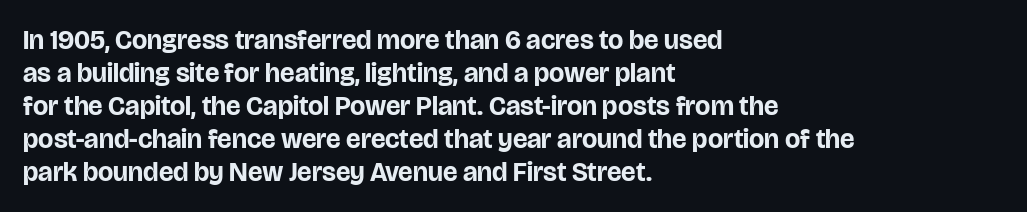
{"italic": "no", "bold": "yes", "underline": "no", "align": "left", "line_spacing_ratio": 1.22, "letter_spacing": "normal", "letter_spacing_em": 0.0, "glyph_px": 27}
